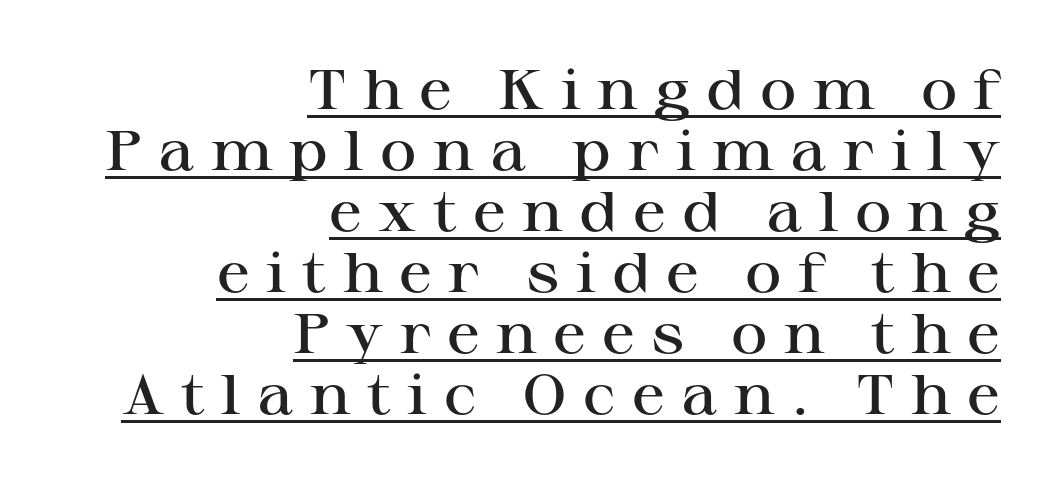
Q: Is the text bold? A: Semi-bold.
Q: Is the text italic (slanted)? A: No, it is upright.
Q: Is the typeface a serif or a sans-serif typeface? A: Serif.
Q: Is the text underlined? A: Yes.
Q: How is the paragraph aligned? A: Right-aligned.
Q: Is the spacing between letters normal or unusually wide? A: Unusually wide.
Q: Is the spacing between lines tight, normal or loose? A: Tight.
Q: Width (condensed, normal, or wide)? A: Wide.
Q: Stroke contrast? A: High.
Q: x-height? A: Medium.
Q: Monospaced? A: No.
